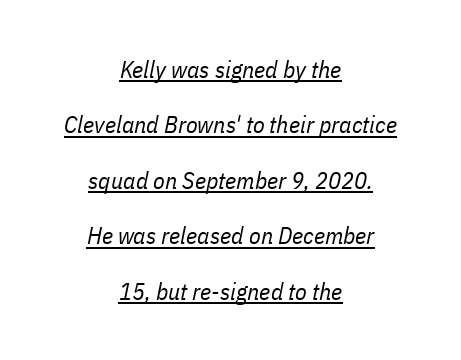
The designer dialed line spacing up above the default. Is this a heavy cut? Hardly; it is regular or lighter. The rag falls on both sides of this text block equally. How are the letters spaced? Ordinarily, with no added tracking.
